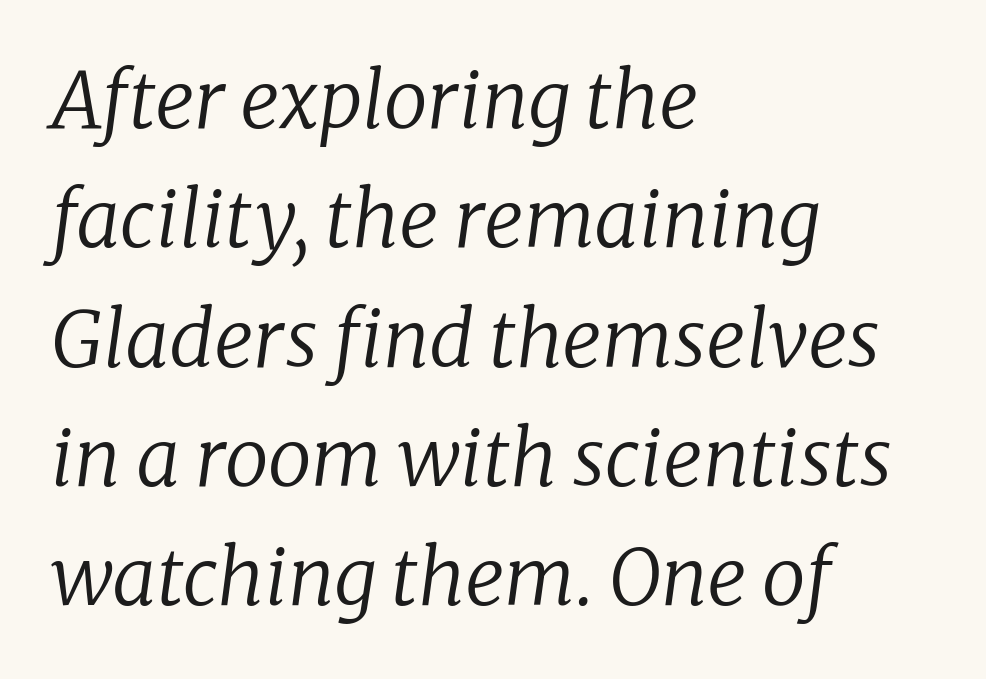
{"serif": "yes", "italic": "yes", "lean": "right", "slant_degrees": 8, "bold": "no", "weight": "regular", "width": "normal", "stroke_contrast": "low", "x_height": "medium", "monospaced": "no", "underline": "no", "align": "left", "line_spacing": "normal", "line_spacing_ratio": 1.53, "letter_spacing": "normal", "letter_spacing_em": 0.0, "glyph_px": 78}
